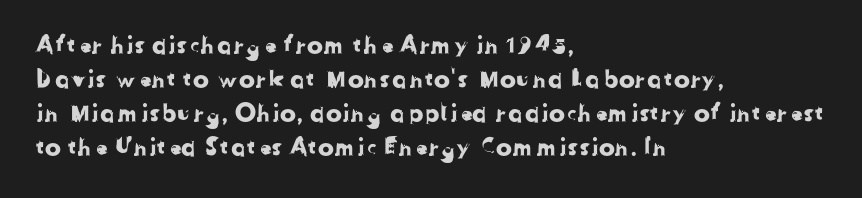
The image shows 24 px text type; set left-aligned, normal line spacing (1.41x), normal letter spacing, not underlined.
